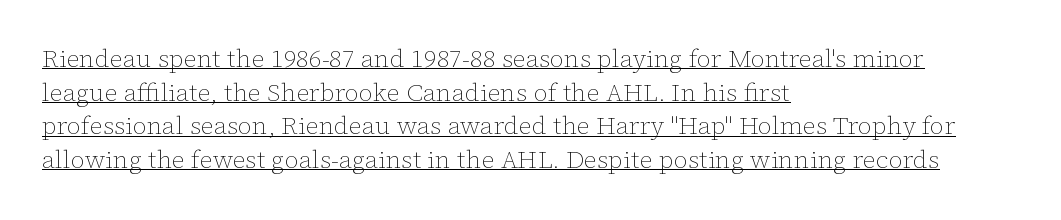
{"italic": "no", "bold": "no", "underline": "yes", "align": "left", "line_spacing": "normal", "line_spacing_ratio": 1.35, "letter_spacing": "normal", "letter_spacing_em": 0.0, "glyph_px": 25}
